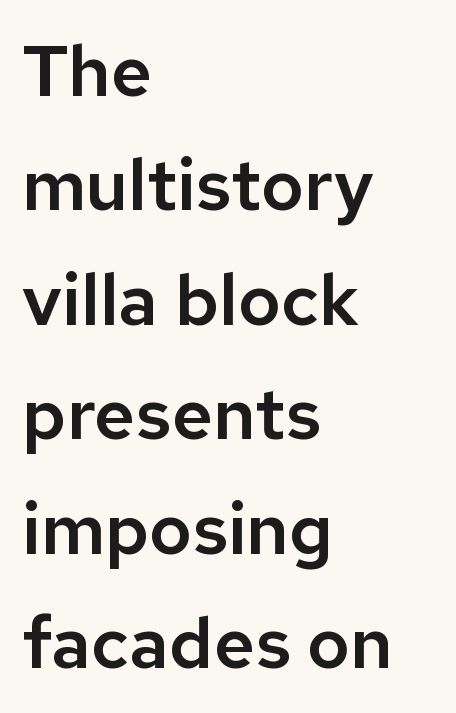
Is this a fixed-width face? No — the glyphs have proportional, varying widths. Between one letter and the next there's only the usual sliver of space. Line starts are locked; line ends wander. No feet cap the strokes, marking this as sans-serif type. No word sits above an underline.
